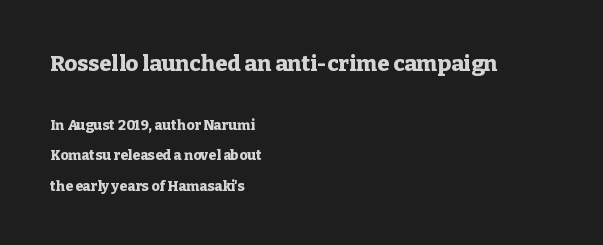
Q: Is the text bold? A: Yes.
Q: Is the text italic (slanted)? A: No, it is upright.
Q: Is the text underlined? A: No.
Q: How is the paragraph aligned? A: Left-aligned.
Q: Is the spacing between letters normal or unusually wide? A: Normal.
Q: Is the spacing between lines tight, normal or loose? A: Loose.
Q: Which block of text is set in a larger size, the first (top) or the second (bottom)? A: The first (top) one.
